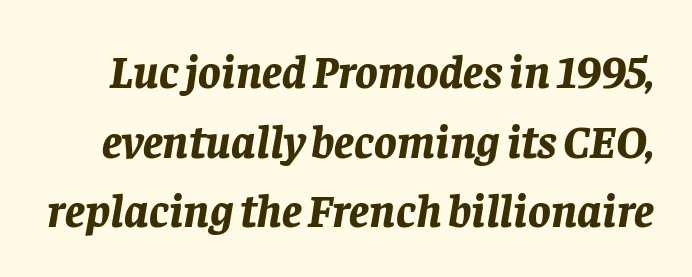
{"italic": "yes", "lean": "right", "slant_degrees": 8, "bold": "yes", "weight": "bold", "width": "normal", "stroke_contrast": "low", "x_height": "large", "monospaced": "no", "underline": "no", "line_spacing": "normal", "line_spacing_ratio": 1.48, "letter_spacing": "normal", "letter_spacing_em": 0.0, "glyph_px": 47}
